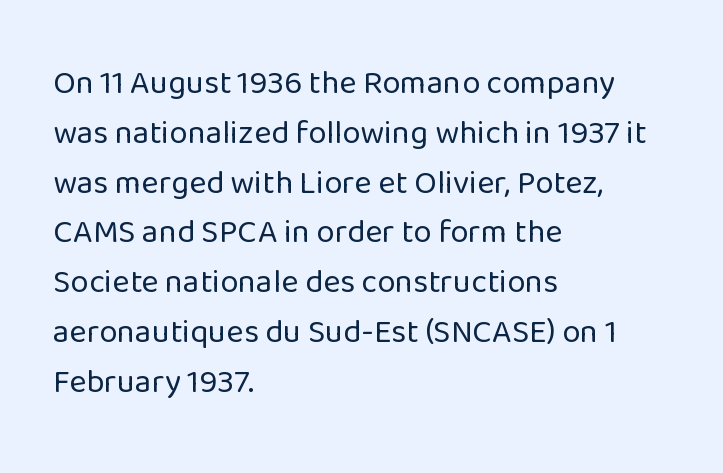
In terms of letterform style, serifs are entirely absent. The glyphs are unaccompanied by any horizontal stroke below them. Varying glyph widths throughout — classic text-font behaviour. Default kerning and tracking; the words read as compact shapes.
